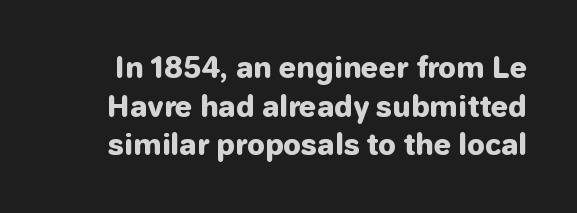
{"serif": "no", "italic": "no", "bold": "yes", "weight": "heavy", "width": "normal", "stroke_contrast": "low", "x_height": "medium", "monospaced": "no", "underline": "no", "line_spacing": "normal", "line_spacing_ratio": 1.38, "letter_spacing": "normal", "letter_spacing_em": 0.0, "glyph_px": 28}
